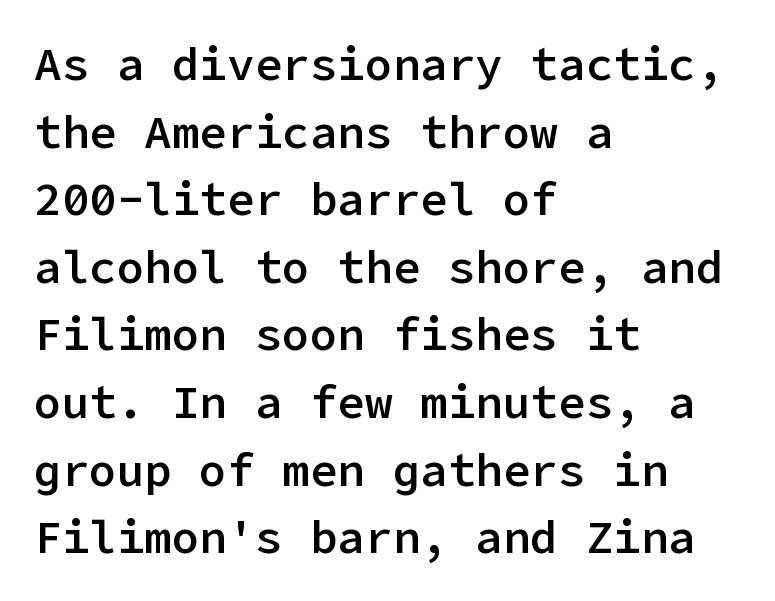
{"serif": "no", "italic": "no", "bold": "semi", "weight": "semibold", "width": "normal", "stroke_contrast": "low", "x_height": "medium", "underline": "no", "align": "left", "line_spacing": "normal", "line_spacing_ratio": 1.47, "letter_spacing": "normal", "letter_spacing_em": 0.0, "glyph_px": 46}
